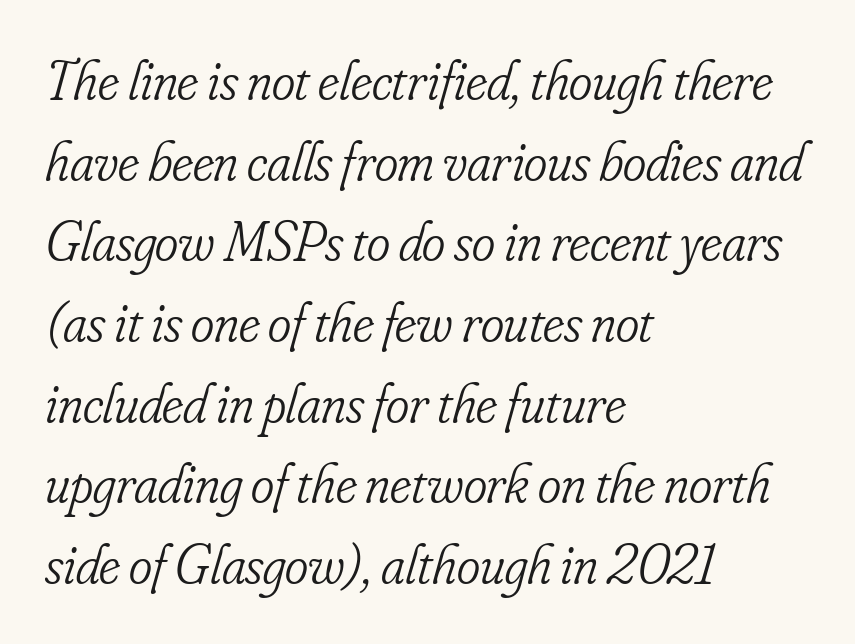
The image shows 56 px light, condensed serif type, italic (leaning right); set left-aligned, normal line spacing (1.44x), normal letter spacing, not underlined; low stroke contrast and a small x-height.
